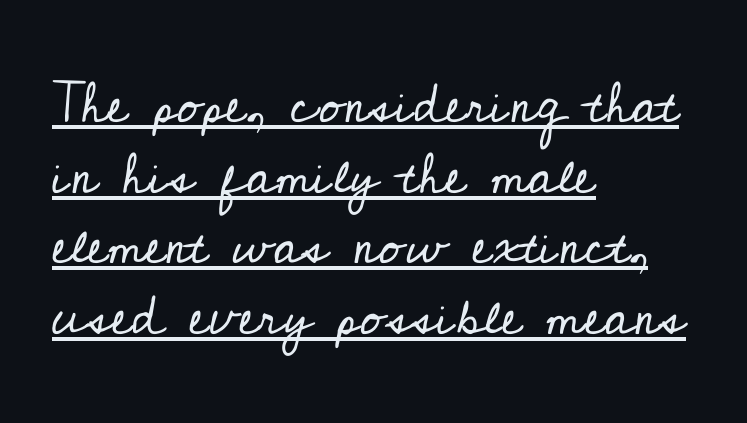
Q: Is the text bold? A: No.
Q: Is the text italic (slanted)? A: Yes.
Q: Is the typeface a serif or a sans-serif typeface? A: Serif.
Q: Is the text underlined? A: Yes.
Q: How is the paragraph aligned? A: Left-aligned.
Q: Is the spacing between letters normal or unusually wide? A: Normal.
Q: Is the spacing between lines tight, normal or loose? A: Normal.
Q: Width (condensed, normal, or wide)? A: Normal.
Q: Stroke contrast? A: Low.
Q: x-height? A: Small.
Q: Monospaced? A: No.
